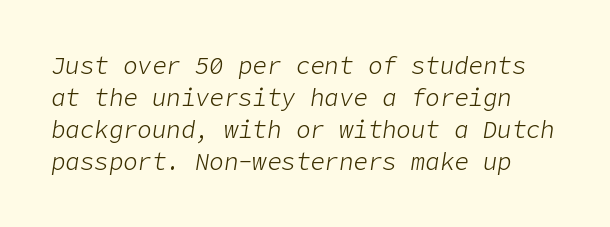
Stems and bowls with no extra thickness — not bold. Descenders hang freely into open space. Quick note: italic. Notice how descenders clear the ascenders below comfortably — that's standard leading.
